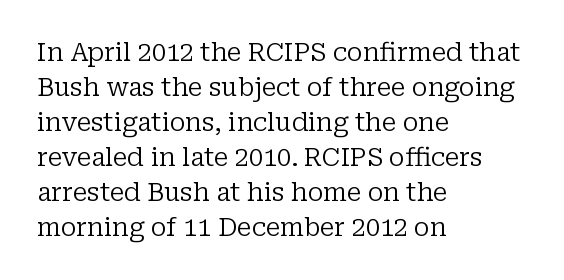
{"italic": "no", "bold": "no", "underline": "no", "align": "left", "line_spacing": "normal", "line_spacing_ratio": 1.4, "letter_spacing": "normal", "letter_spacing_em": 0.0, "glyph_px": 25}
